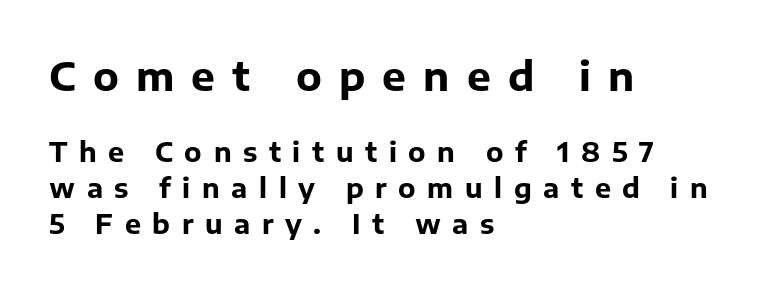
Q: Is the text bold? A: Yes.
Q: Is the text italic (slanted)? A: No, it is upright.
Q: Is the typeface a serif or a sans-serif typeface? A: Sans-serif.
Q: Is the text underlined? A: No.
Q: How is the paragraph aligned? A: Left-aligned.
Q: Is the spacing between letters normal or unusually wide? A: Unusually wide.
Q: Is the spacing between lines tight, normal or loose? A: Normal.
Q: Which block of text is set in a larger size, the first (top) or the second (bottom)? A: The first (top) one.
Q: Width (condensed, normal, or wide)? A: Normal.
Q: Stroke contrast? A: Low.
Q: x-height? A: Medium.
Q: Monospaced? A: No.
